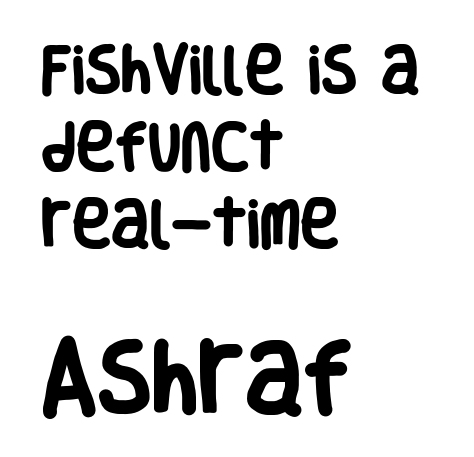
Notice how the stems are strictly vertical — no italics here. Leading matches the norm, producing a regular column. The typesetting leans heavy: a genuine bold. Visually the block forms a straight wall on the left and a jagged coastline on the right.
